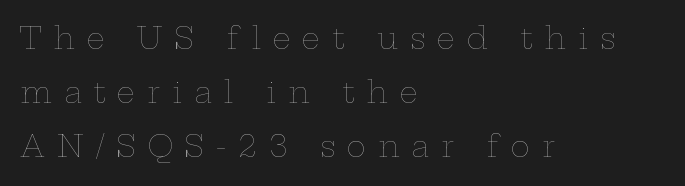
Q: Is the text bold? A: No.
Q: Is the text italic (slanted)? A: No, it is upright.
Q: Is the text underlined? A: No.
Q: How is the paragraph aligned? A: Left-aligned.
Q: Is the spacing between letters normal or unusually wide? A: Unusually wide.
Q: Width (condensed, normal, or wide)? A: Wide.
Q: Stroke contrast? A: Low.
Q: x-height? A: Medium.
Q: Monospaced? A: No.
